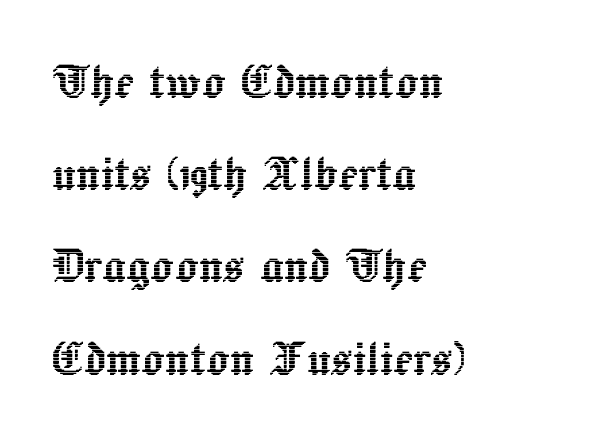
{"italic": "no", "width": "normal", "x_height": "medium", "monospaced": "no", "underline": "no", "align": "left", "line_spacing": "normal", "line_spacing_ratio": 1.59, "letter_spacing": "normal", "letter_spacing_em": 0.0, "glyph_px": 58}
